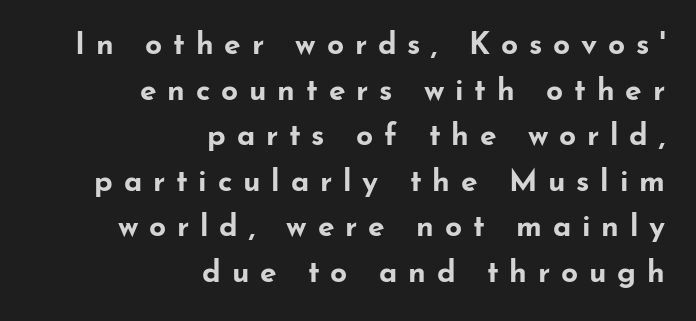
The image shows 30 px bold, wide sans-serif type, upright; set right-aligned, normal line spacing (1.52x), unusually wide letter spacing (+0.36 em), not underlined; low stroke contrast and a small x-height.
